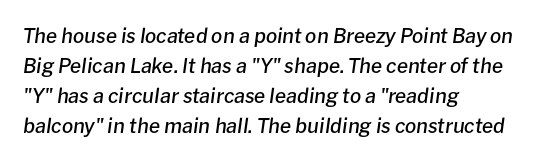
Q: Is the text bold? A: Semi-bold.
Q: Is the text italic (slanted)? A: Yes, it leans right by about 8 degrees.
Q: Is the text underlined? A: No.
Q: How is the paragraph aligned? A: Left-aligned.
Q: Is the spacing between letters normal or unusually wide? A: Normal.
Q: Is the spacing between lines tight, normal or loose? A: Normal.
